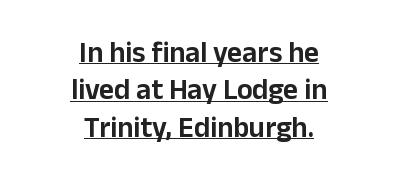
Students, note that the glyphs here touch the page at normal intervals. The string is rendered with underlining switched on. This sample uses an upright cut, with every glyph sitting square on the baseline. Notice how the passage keeps no hard edge, just a central spine.
